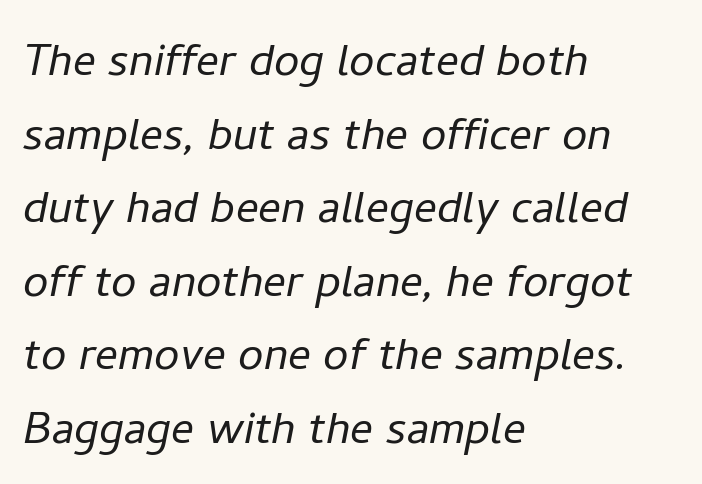
The rows are spaced the way most documents space them. Unmarked baselines from the first word to the last. Posture: slanted. These lines stack with their left ends in a neat column. Counters stay open thanks to moderate or lighter strokes.
